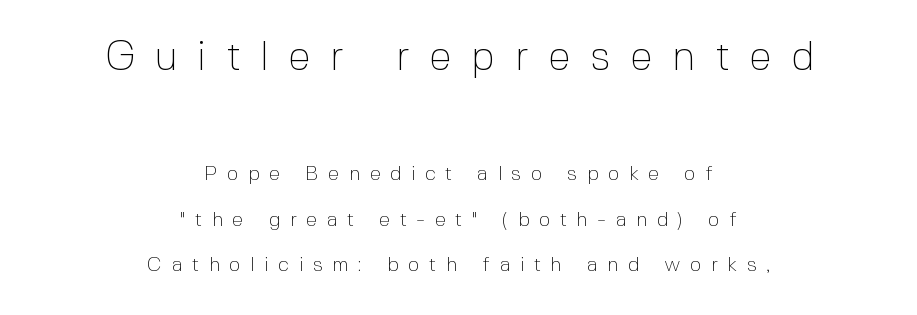
The image shows 41 px thin sans-serif type, upright; set centered, loose line spacing (2.28x), unusually wide letter spacing (+0.48 em), not underlined; the first (top) block is 2.05x larger; a medium x-height.
